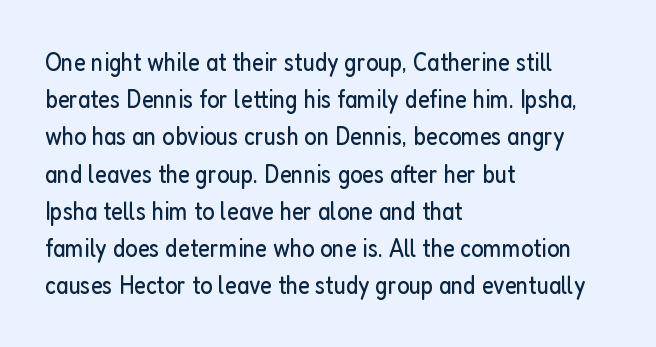
The rendering anchors every line to the left-hand side. A clean baseline with only descenders dipping below it. No chunkiness to these letters — they're not bold. Leading matches the norm, producing a regular column. Ascenders rise straight up at ninety degrees. Nobody touched the tracking dial on this one.
